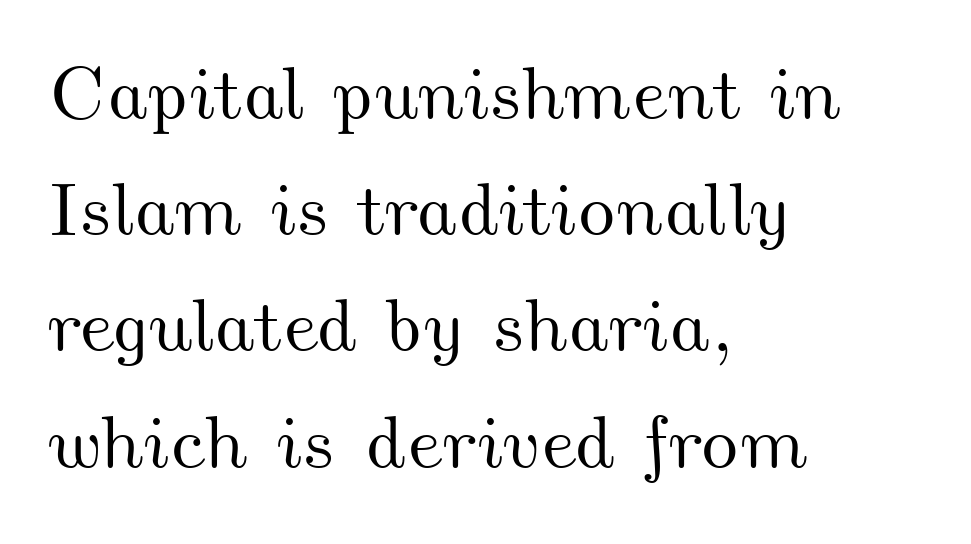
{"width": "wide", "stroke_contrast": "medium", "x_height": "small", "monospaced": "no", "underline": "no", "align": "left", "line_spacing": "normal", "line_spacing_ratio": 1.55, "letter_spacing": "normal", "letter_spacing_em": 0.0, "glyph_px": 75}
